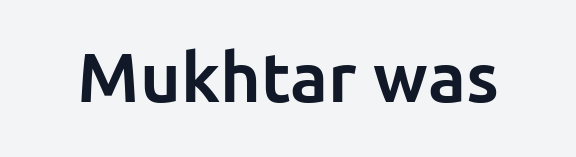
Q: Is the text bold? A: Yes.
Q: Is the text italic (slanted)? A: No, it is upright.
Q: Is the typeface a serif or a sans-serif typeface? A: Sans-serif.
Q: Is the text underlined? A: No.
Q: Is the spacing between letters normal or unusually wide? A: Normal.
Q: Width (condensed, normal, or wide)? A: Normal.
Q: Stroke contrast? A: Low.
Q: x-height? A: Medium.
Q: Monospaced? A: No.
